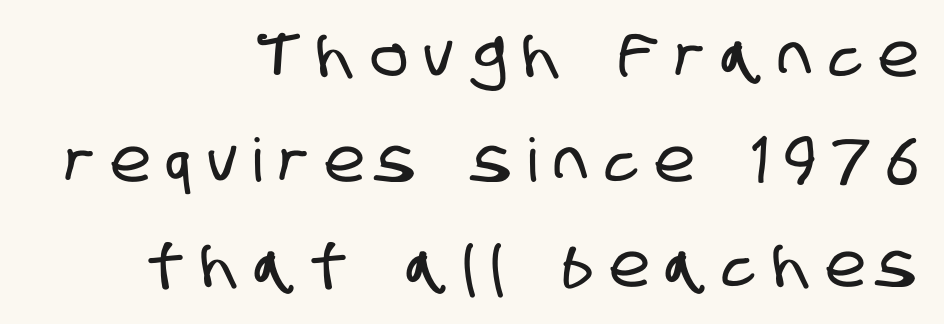
{"serif": "no", "width": "condensed", "stroke_contrast": "low", "x_height": "large", "monospaced": "no", "underline": "no", "align": "right", "line_spacing_ratio": 1.75, "letter_spacing": "wide", "letter_spacing_em": 0.29, "glyph_px": 60}
